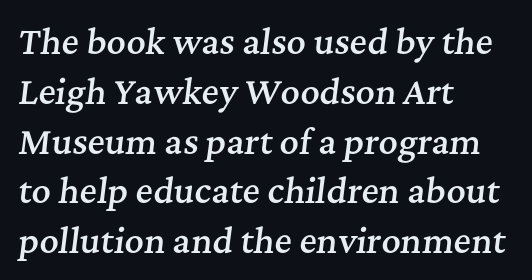
Q: Is the text bold? A: Semi-bold.
Q: Is the text italic (slanted)? A: Yes, it leans right by about 7 degrees.
Q: Is the typeface a serif or a sans-serif typeface? A: Serif.
Q: Is the text underlined? A: No.
Q: How is the paragraph aligned? A: Left-aligned.
Q: Is the spacing between letters normal or unusually wide? A: Normal.
Q: Is the spacing between lines tight, normal or loose? A: Normal.
Q: Width (condensed, normal, or wide)? A: Normal.
Q: Stroke contrast? A: Medium.
Q: x-height? A: Medium.
Q: Monospaced? A: No.
